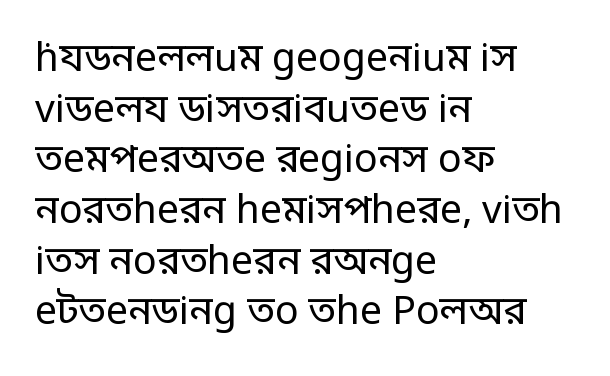
{"serif": "no", "italic": "no", "bold": "no", "weight": "regular", "width": "condensed", "stroke_contrast": "low", "monospaced": "no", "underline": "no", "align": "left", "line_spacing": "normal", "line_spacing_ratio": 1.3, "letter_spacing": "normal", "letter_spacing_em": 0.0, "glyph_px": 39}
